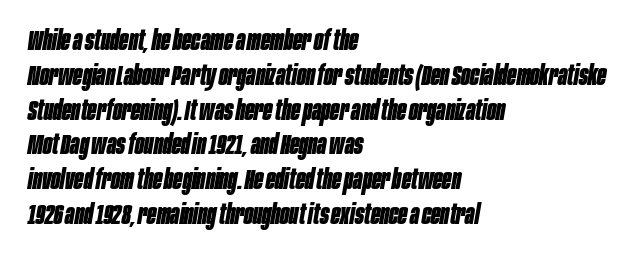
The image shows 27 px bold type, italic (leaning right); set left-aligned, normal line spacing (1.29x), normal letter spacing, not underlined.
